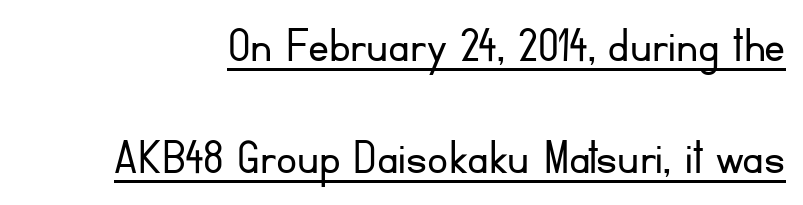
Q: Is the text bold? A: No.
Q: Is the text italic (slanted)? A: No, it is upright.
Q: Is the typeface a serif or a sans-serif typeface? A: Sans-serif.
Q: Is the text underlined? A: Yes.
Q: Is the spacing between letters normal or unusually wide? A: Normal.
Q: Is the spacing between lines tight, normal or loose? A: Loose.
Q: Width (condensed, normal, or wide)? A: Normal.
Q: Stroke contrast? A: Low.
Q: x-height? A: Small.
Q: Monospaced? A: No.
